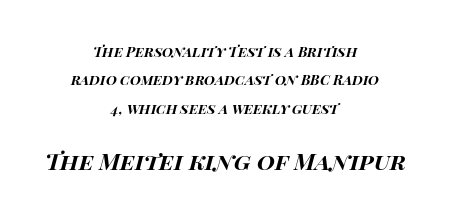
The image shows 23 px bold type, italic (leaning right); set centered, loose line spacing (2.03x), normal letter spacing, not underlined; the second (bottom) block is 1.64x larger.
